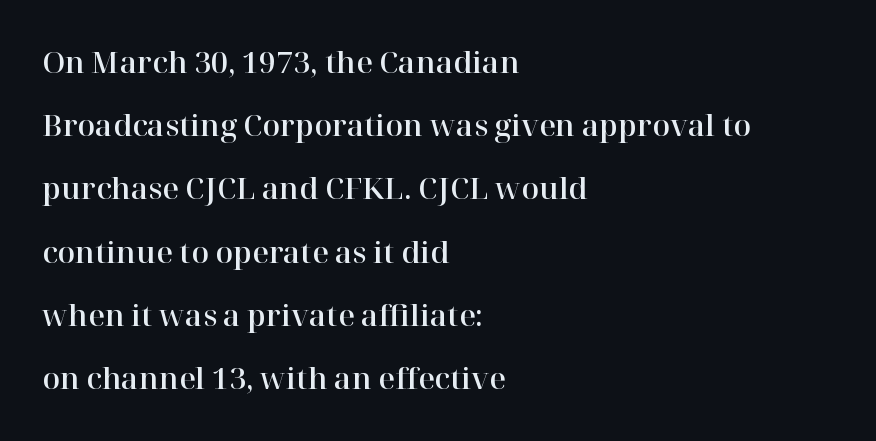
Q: Is the text italic (slanted)? A: No, it is upright.
Q: Is the typeface a serif or a sans-serif typeface? A: Serif.
Q: Is the text underlined? A: No.
Q: How is the paragraph aligned? A: Left-aligned.
Q: Is the spacing between letters normal or unusually wide? A: Normal.
Q: Is the spacing between lines tight, normal or loose? A: Loose.
Q: Width (condensed, normal, or wide)? A: Normal.
Q: Stroke contrast? A: High.
Q: x-height? A: Medium.
Q: Monospaced? A: No.
